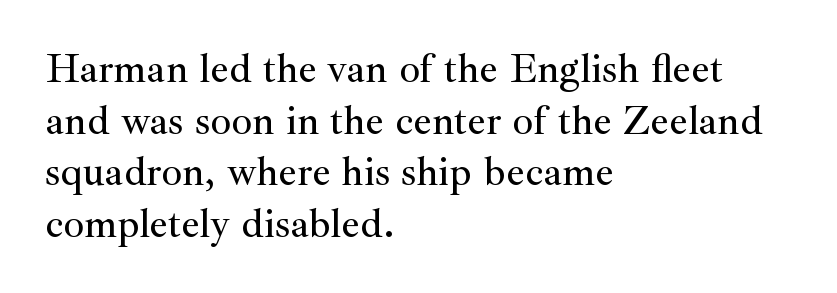
The passage shown is typed in a proportional face where columns would drift. The rendering keeps characters at their native spacing. If you measured baseline to baseline, you'd find a middling distance. The letters stand straight up with perfectly vertical stems.
